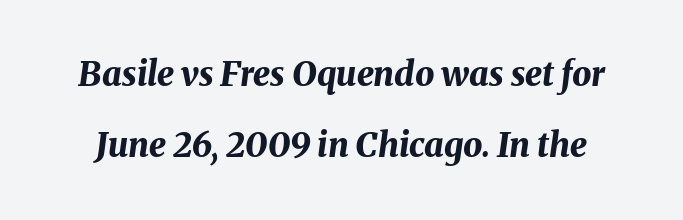
Q: Is the text bold? A: Yes.
Q: Is the text italic (slanted)? A: Yes, it leans right by about 8 degrees.
Q: Is the text underlined? A: No.
Q: Is the spacing between letters normal or unusually wide? A: Normal.
Q: Is the spacing between lines tight, normal or loose? A: Loose.
Q: Width (condensed, normal, or wide)? A: Normal.
Q: Stroke contrast? A: Medium.
Q: x-height? A: Medium.
Q: Monospaced? A: No.
